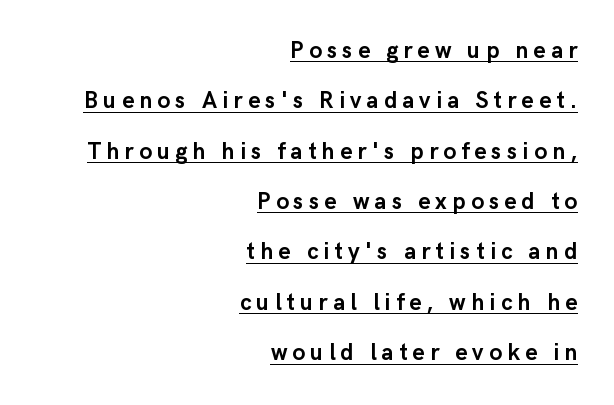
The image shows 23 px bold type, upright; set right-aligned, loose line spacing (2.19x), unusually wide letter spacing (+0.23 em), underlined.
